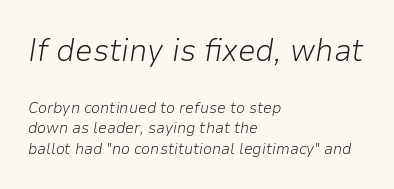
{"italic": "yes", "lean": "right", "slant_degrees": 9, "bold": "no", "weight": "light", "width": "normal", "stroke_contrast": "low", "x_height": "medium", "monospaced": "no", "underline": "no", "align": "left", "line_spacing": "normal", "line_spacing_ratio": 1.31, "letter_spacing": "normal", "letter_spacing_em": 0.0, "larger_block": "first", "size_ratio": 2.0, "glyph_px": 32}
